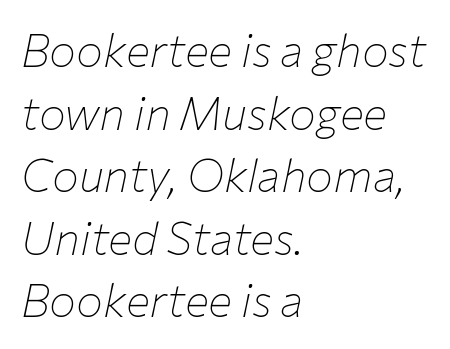
{"italic": "yes", "lean": "right", "slant_degrees": 12, "bold": "no", "weight": "thin", "width": "normal", "stroke_contrast": "low", "x_height": "medium", "monospaced": "no", "underline": "no", "align": "left", "line_spacing": "normal", "line_spacing_ratio": 1.39, "letter_spacing": "normal", "letter_spacing_em": 0.0, "glyph_px": 45}
